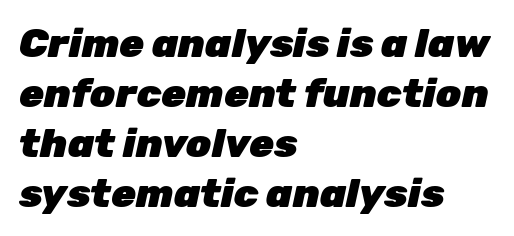
In CSS terms this would be text-align: left. Look at the stroke-to-counter ratio: heavy, a bold. Character widths vary here, with narrow letters taking less room than wide ones. The area under the type is left untouched. Nobody touched the tracking dial on this one.
